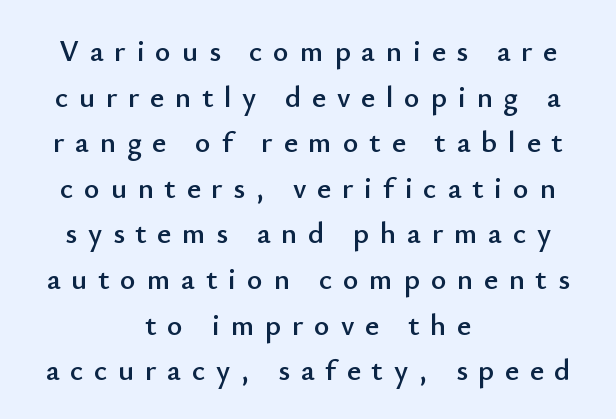
The image shows 30 px sans-serif type, upright; set centered, normal line spacing (1.52x), unusually wide letter spacing (+0.36 em), not underlined; low stroke contrast and a small x-height.
